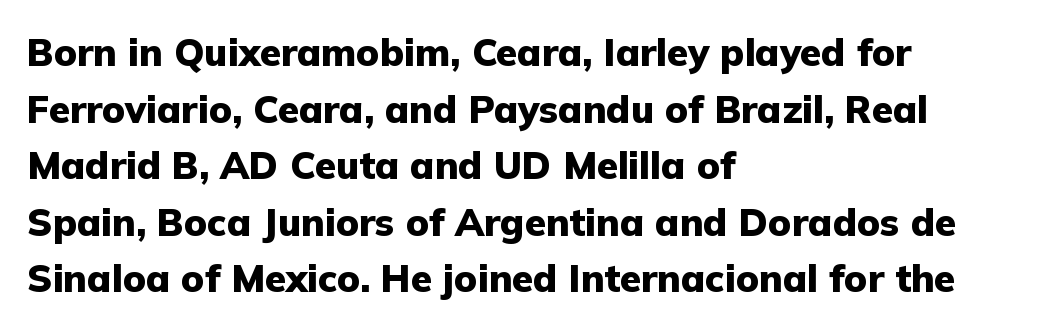
Q: Is the text bold? A: Yes.
Q: Is the text italic (slanted)? A: No, it is upright.
Q: Is the typeface a serif or a sans-serif typeface? A: Sans-serif.
Q: Is the text underlined? A: No.
Q: How is the paragraph aligned? A: Left-aligned.
Q: Is the spacing between letters normal or unusually wide? A: Normal.
Q: Is the spacing between lines tight, normal or loose? A: Normal.
Q: Width (condensed, normal, or wide)? A: Normal.
Q: Stroke contrast? A: Low.
Q: x-height? A: Medium.
Q: Monospaced? A: No.
